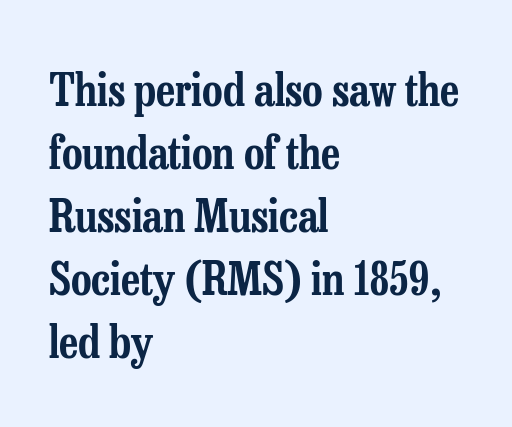
The face used here is proportionally spaced, like ordinary book or web type. A typesetter would label this face a serif. Alignment: flush left. Anything drawn beneath the words? Only blank space. Tall strokes in this sample are plumb rather than angled. The passage shown has conventional tracking throughout.
